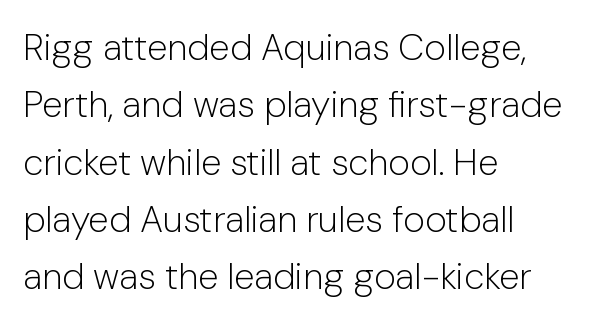
Q: Is the text bold? A: No.
Q: Is the text italic (slanted)? A: No, it is upright.
Q: Is the typeface a serif or a sans-serif typeface? A: Sans-serif.
Q: Is the text underlined? A: No.
Q: How is the paragraph aligned? A: Left-aligned.
Q: Is the spacing between letters normal or unusually wide? A: Normal.
Q: Is the spacing between lines tight, normal or loose? A: Normal.
Q: Width (condensed, normal, or wide)? A: Normal.
Q: Stroke contrast? A: Low.
Q: x-height? A: Medium.
Q: Monospaced? A: No.
